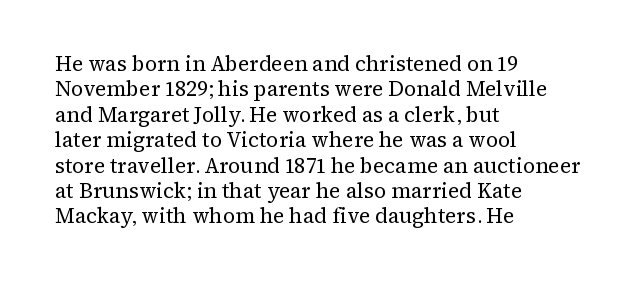
{"italic": "no", "bold": "no", "underline": "no", "align": "left", "line_spacing_ratio": 1.21, "letter_spacing": "normal", "letter_spacing_em": 0.0, "glyph_px": 21}
